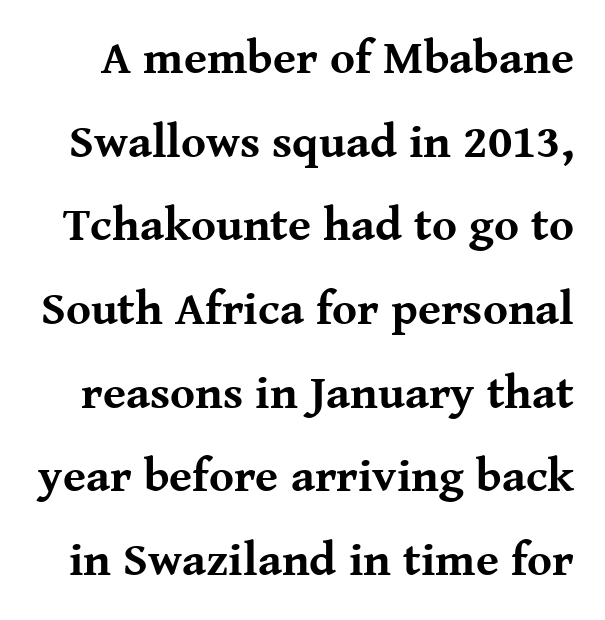
Q: Is the text bold? A: Yes.
Q: Is the text italic (slanted)? A: No, it is upright.
Q: Is the typeface a serif or a sans-serif typeface? A: Serif.
Q: Is the text underlined? A: No.
Q: Is the spacing between letters normal or unusually wide? A: Normal.
Q: Width (condensed, normal, or wide)? A: Normal.
Q: Stroke contrast? A: Medium.
Q: x-height? A: Medium.
Q: Monospaced? A: No.
